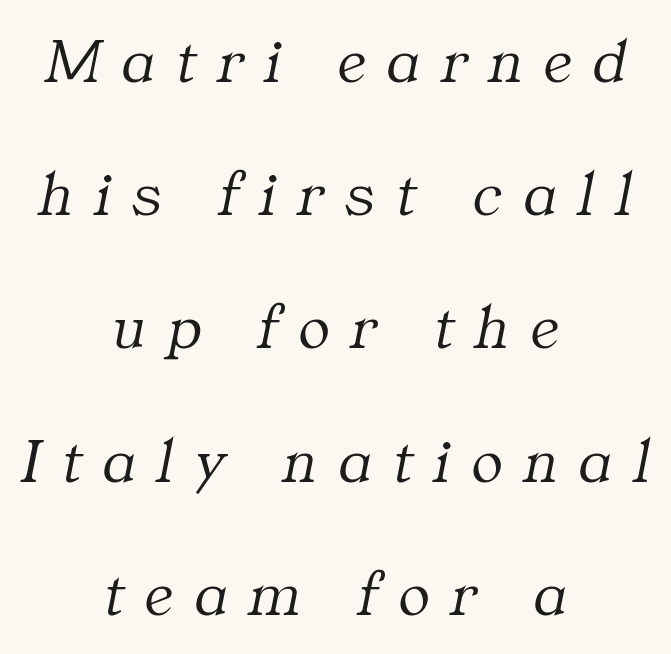
{"serif": "yes", "italic": "yes", "lean": "right", "slant_degrees": 11, "bold": "no", "weight": "light", "width": "normal", "stroke_contrast": "medium", "x_height": "medium", "monospaced": "no", "underline": "no", "align": "center", "line_spacing": "loose", "line_spacing_ratio": 2.05, "letter_spacing": "wide", "letter_spacing_em": 0.33, "glyph_px": 65}
